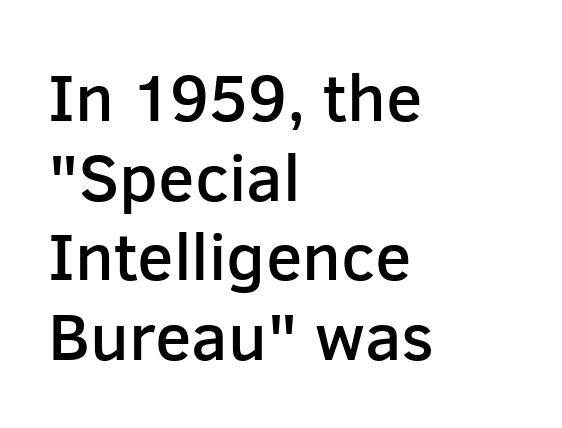
The image shows 67 px semibold sans-serif type, upright; set left-aligned, line spacing 1.19x, normal letter spacing, not underlined; low stroke contrast and a medium x-height.
